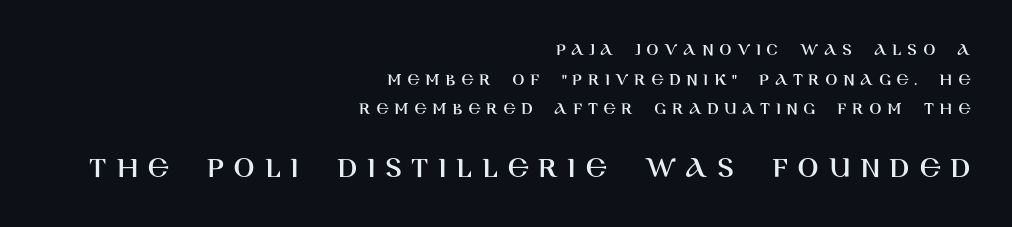
{"serif": "no", "italic": "no", "width": "normal", "stroke_contrast": "high", "x_height": "large", "monospaced": "no", "underline": "no", "align": "right", "line_spacing": "normal", "line_spacing_ratio": 1.64, "letter_spacing": "wide", "letter_spacing_em": 0.31, "larger_block": "second", "size_ratio": 1.72, "glyph_px": 31}
